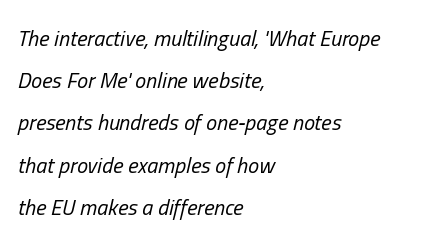
Q: Is the text bold? A: No.
Q: Is the text italic (slanted)? A: Yes, it leans right by about 13 degrees.
Q: Is the text underlined? A: No.
Q: How is the paragraph aligned? A: Left-aligned.
Q: Is the spacing between letters normal or unusually wide? A: Normal.
Q: Is the spacing between lines tight, normal or loose? A: Loose.
